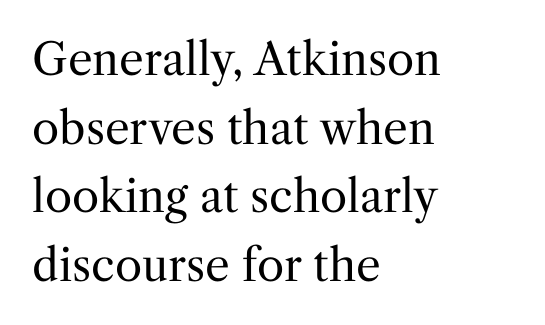
Q: Is the text bold? A: No.
Q: Is the text italic (slanted)? A: No, it is upright.
Q: Is the typeface a serif or a sans-serif typeface? A: Serif.
Q: Is the text underlined? A: No.
Q: How is the paragraph aligned? A: Left-aligned.
Q: Is the spacing between letters normal or unusually wide? A: Normal.
Q: Is the spacing between lines tight, normal or loose? A: Normal.
Q: Width (condensed, normal, or wide)? A: Normal.
Q: Stroke contrast? A: Medium.
Q: x-height? A: Medium.
Q: Monospaced? A: No.
